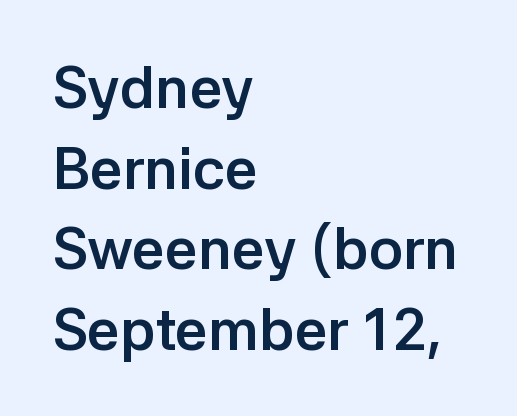
Q: Is the text bold? A: Yes.
Q: Is the text italic (slanted)? A: No, it is upright.
Q: Is the typeface a serif or a sans-serif typeface? A: Sans-serif.
Q: Is the text underlined? A: No.
Q: How is the paragraph aligned? A: Left-aligned.
Q: Is the spacing between letters normal or unusually wide? A: Normal.
Q: Is the spacing between lines tight, normal or loose? A: Normal.
Q: Width (condensed, normal, or wide)? A: Normal.
Q: Stroke contrast? A: Low.
Q: x-height? A: Medium.
Q: Monospaced? A: No.
